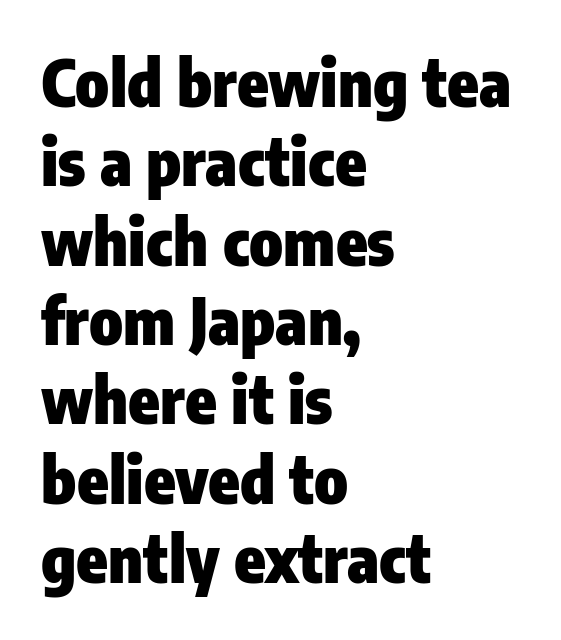
Q: Is the text bold? A: Yes.
Q: Is the text italic (slanted)? A: No, it is upright.
Q: Is the typeface a serif or a sans-serif typeface? A: Sans-serif.
Q: Is the text underlined? A: No.
Q: How is the paragraph aligned? A: Left-aligned.
Q: Is the spacing between letters normal or unusually wide? A: Normal.
Q: Width (condensed, normal, or wide)? A: Condensed.
Q: Stroke contrast? A: Low.
Q: x-height? A: Medium.
Q: Monospaced? A: No.
